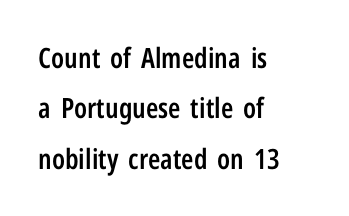
You can tell from the bare stems that sans-serif type was used. Each word holds together tightly as a unit, with standard inter-letter gaps. Typeset ragged right — the left edge is the straight one. What weight is shown? A semibold, between regular and bold. Ascenders rise straight up at ninety degrees. You could not count columns in this text — the font is proportionally spaced.
